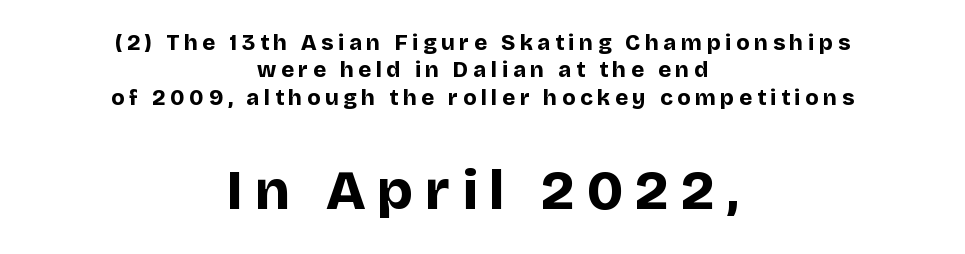
The image shows 56 px bold sans-serif type, upright; set centered, line spacing 1.24x, unusually wide letter spacing (+0.21 em), not underlined; the second (bottom) block is 2.55x larger; low stroke contrast and a large x-height.
